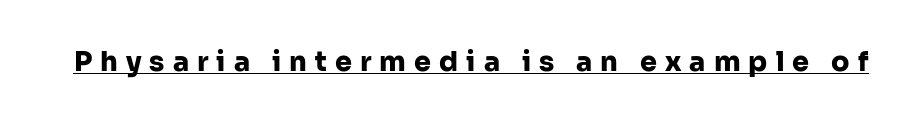
{"italic": "no", "bold": "yes", "underline": "yes", "letter_spacing": "wide", "letter_spacing_em": 0.3, "glyph_px": 27}
